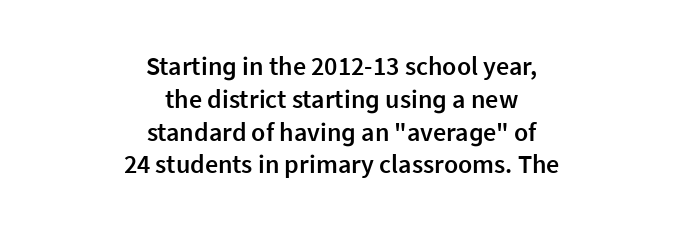
{"italic": "no", "bold": "semi", "underline": "no", "align": "center", "line_spacing": "normal", "line_spacing_ratio": 1.26, "letter_spacing": "normal", "letter_spacing_em": 0.0, "glyph_px": 26}
